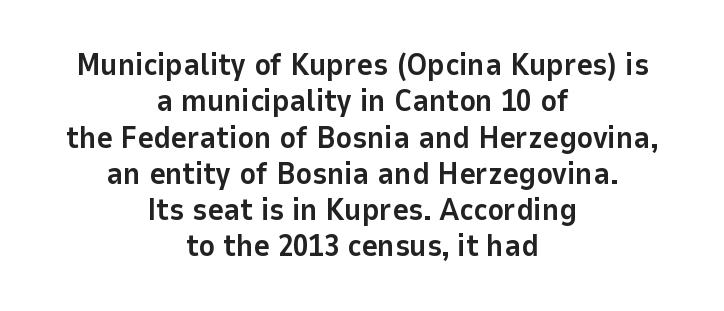
Chunky letters — that's bold for sure. The passage shown is typeset with a sans-serif family. Honestly, there is no underline to notice here at all. Nope, not italic — everything's standing straight. This rendering uses center alignment, leaving both contours irregular but symmetric. The letters advance in unequal steps, a hallmark of proportional type.
